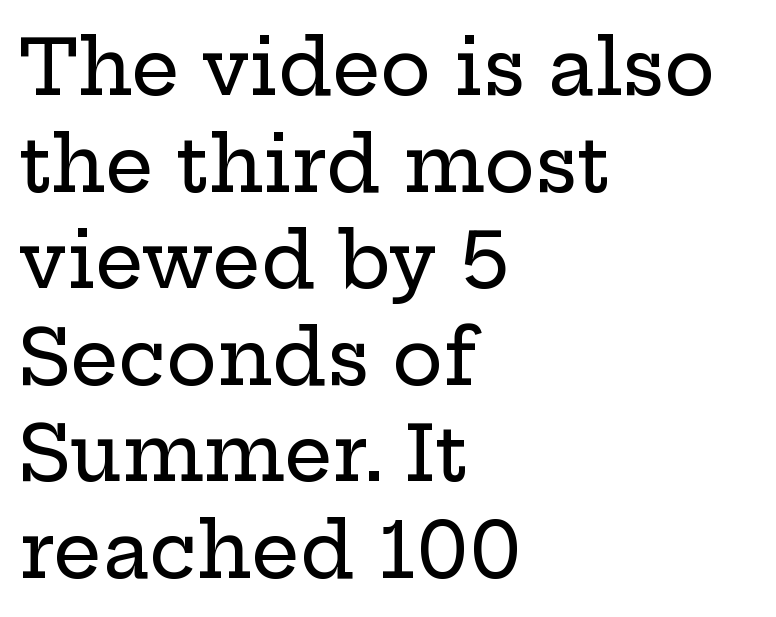
The image shows 76 px wide serif type, upright; set left-aligned, normal line spacing (1.27x), normal letter spacing, not underlined; low stroke contrast and a medium x-height.
